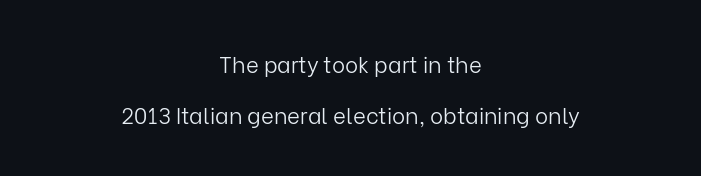
The image shows 22 px text type, upright; set centered, loose line spacing (2.3x), normal letter spacing, not underlined.
